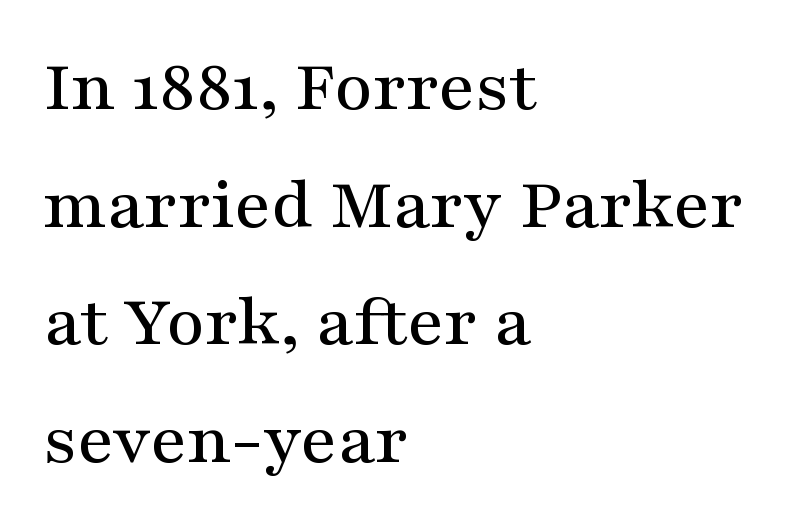
{"serif": "yes", "italic": "no", "width": "wide", "stroke_contrast": "medium", "x_height": "medium", "monospaced": "no", "underline": "no", "align": "left", "line_spacing": "normal", "line_spacing_ratio": 1.59, "letter_spacing": "normal", "letter_spacing_em": 0.0, "glyph_px": 74}
